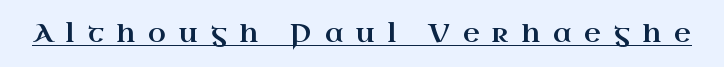
Q: Is the text italic (slanted)? A: No, it is upright.
Q: Is the text underlined? A: Yes.
Q: Is the spacing between letters normal or unusually wide? A: Unusually wide.
